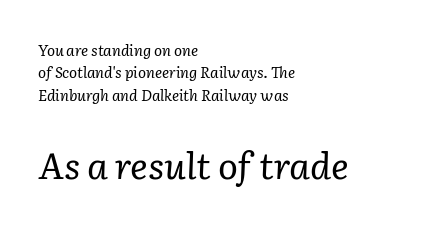
{"serif": "yes", "italic": "yes", "lean": "right", "slant_degrees": 2, "bold": "no", "weight": "regular", "width": "normal", "stroke_contrast": "low", "x_height": "medium", "monospaced": "no", "underline": "no", "align": "left", "line_spacing": "normal", "line_spacing_ratio": 1.49, "letter_spacing": "normal", "letter_spacing_em": 0.0, "larger_block": "second", "size_ratio": 2.47, "glyph_px": 37}
